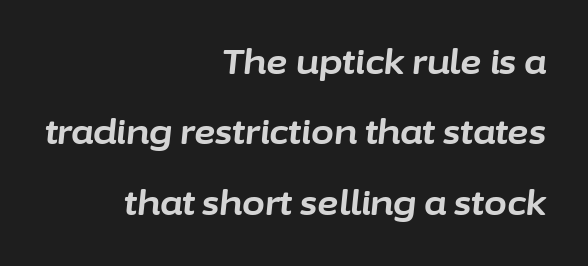
Q: Is the text bold? A: Yes.
Q: Is the text italic (slanted)? A: Yes, it leans right by about 6 degrees.
Q: Is the text underlined? A: No.
Q: How is the paragraph aligned? A: Right-aligned.
Q: Is the spacing between letters normal or unusually wide? A: Normal.
Q: Is the spacing between lines tight, normal or loose? A: Loose.
Q: Width (condensed, normal, or wide)? A: Normal.
Q: Stroke contrast? A: Low.
Q: x-height? A: Medium.
Q: Monospaced? A: No.
